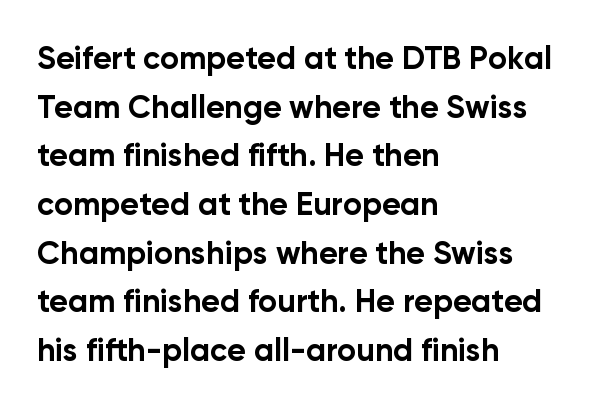
Q: Is the text bold? A: Yes.
Q: Is the text italic (slanted)? A: No, it is upright.
Q: Is the typeface a serif or a sans-serif typeface? A: Sans-serif.
Q: Is the text underlined? A: No.
Q: How is the paragraph aligned? A: Left-aligned.
Q: Is the spacing between letters normal or unusually wide? A: Normal.
Q: Is the spacing between lines tight, normal or loose? A: Normal.
Q: Width (condensed, normal, or wide)? A: Normal.
Q: Stroke contrast? A: Low.
Q: x-height? A: Medium.
Q: Monospaced? A: No.
